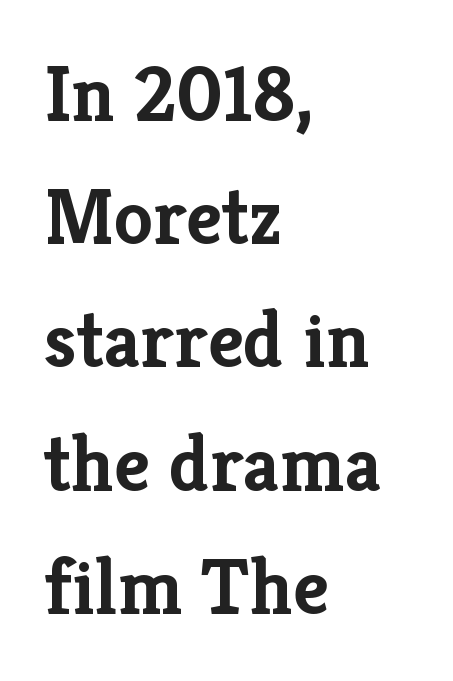
The zone under the glyphs is completely vacant. A typesetter would call this proportional, since set widths differ per character. The block of text has a typical density, with ordinary space between rows. Quick note: not italic, upright.
